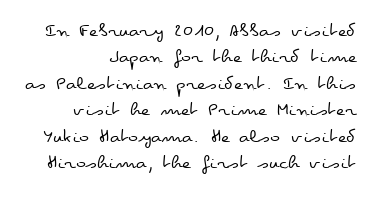
The image shows 21 px text type, upright; set right-aligned, normal line spacing (1.26x), normal letter spacing, not underlined.
